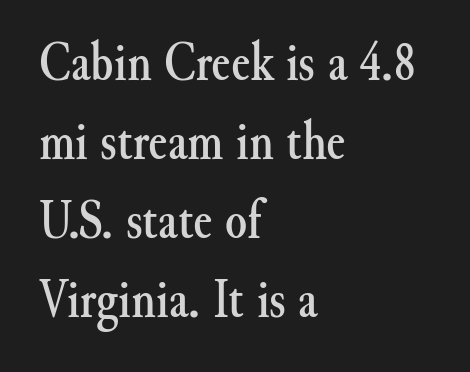
A student would call this left alignment; a typographer would say flush left, rag right. The passage shown is typeset with a serif family. Is this a fixed-width face? No — the glyphs have proportional, varying widths. The rendering uses a moderate line-height, typical for paragraphs. If you drew a line through each stem, it would be perfectly vertical. Has an underline been added? It has not.
